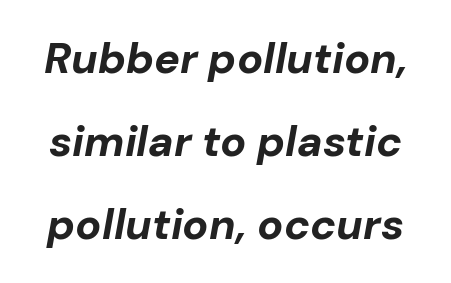
{"italic": "yes", "lean": "right", "slant_degrees": 10, "bold": "yes", "weight": "bold", "width": "normal", "stroke_contrast": "low", "x_height": "medium", "monospaced": "no", "underline": "no", "line_spacing": "loose", "line_spacing_ratio": 1.93, "letter_spacing": "normal", "letter_spacing_em": 0.0, "glyph_px": 43}
